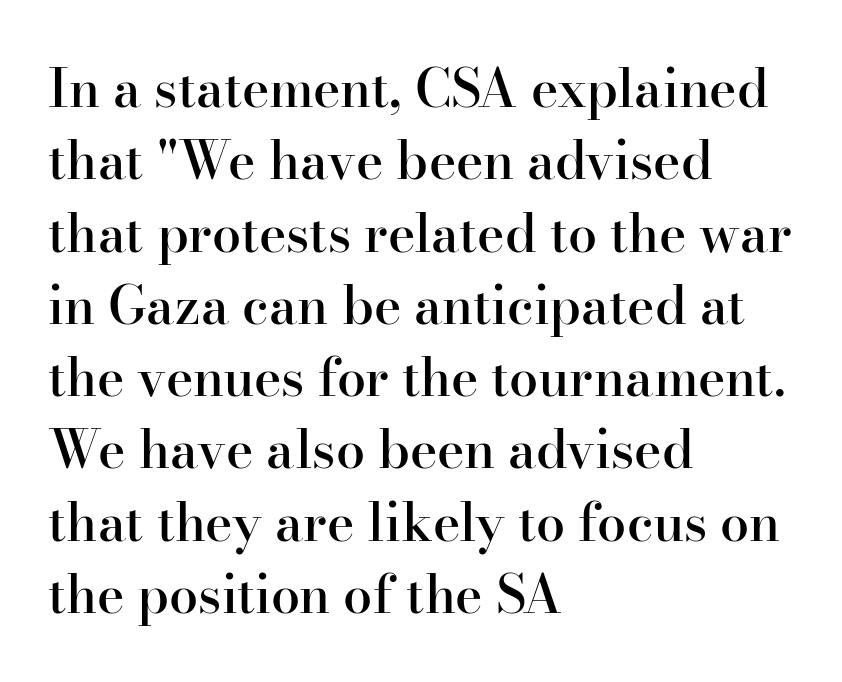
Q: Is the text bold? A: Semi-bold.
Q: Is the text italic (slanted)? A: No, it is upright.
Q: Is the typeface a serif or a sans-serif typeface? A: Serif.
Q: Is the text underlined? A: No.
Q: How is the paragraph aligned? A: Left-aligned.
Q: Is the spacing between letters normal or unusually wide? A: Normal.
Q: Is the spacing between lines tight, normal or loose? A: Normal.
Q: Width (condensed, normal, or wide)? A: Normal.
Q: Stroke contrast? A: High.
Q: x-height? A: Small.
Q: Monospaced? A: No.
